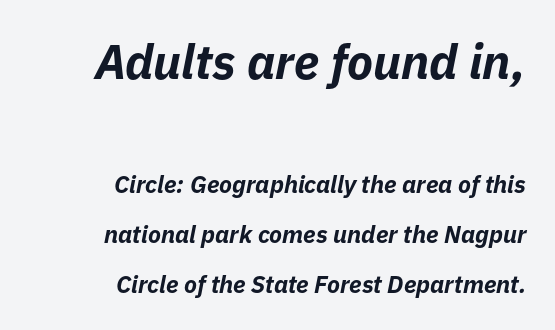
The image shows 48 px bold type, italic (leaning right); set right-aligned, loose line spacing (2.09x), normal letter spacing, not underlined; the first (top) block is 2.0x larger; low stroke contrast and a medium x-height.
